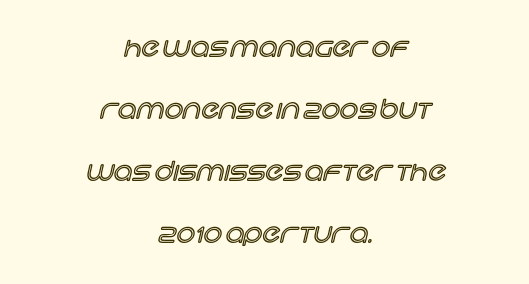
Q: Is the text italic (slanted)? A: Yes.
Q: Is the text underlined? A: No.
Q: How is the paragraph aligned? A: Centered.
Q: Is the spacing between letters normal or unusually wide? A: Normal.
Q: Is the spacing between lines tight, normal or loose? A: Loose.
